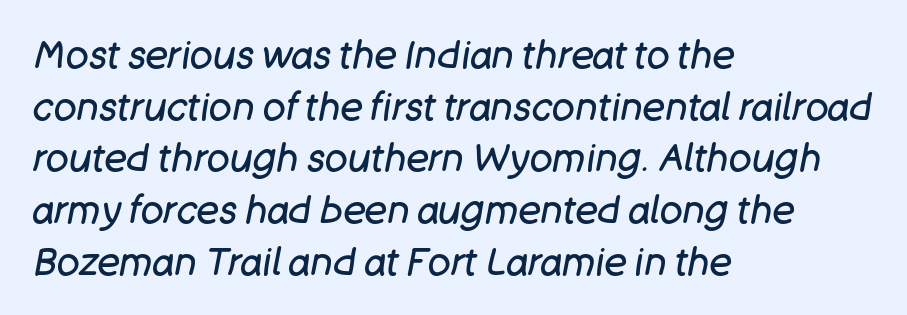
{"italic": "yes", "lean": "right", "slant_degrees": 11, "bold": "no", "weight": "regular", "width": "normal", "stroke_contrast": "low", "x_height": "large", "monospaced": "no", "underline": "no", "align": "left", "line_spacing": "normal", "line_spacing_ratio": 1.36, "letter_spacing": "normal", "letter_spacing_em": 0.0, "glyph_px": 38}
